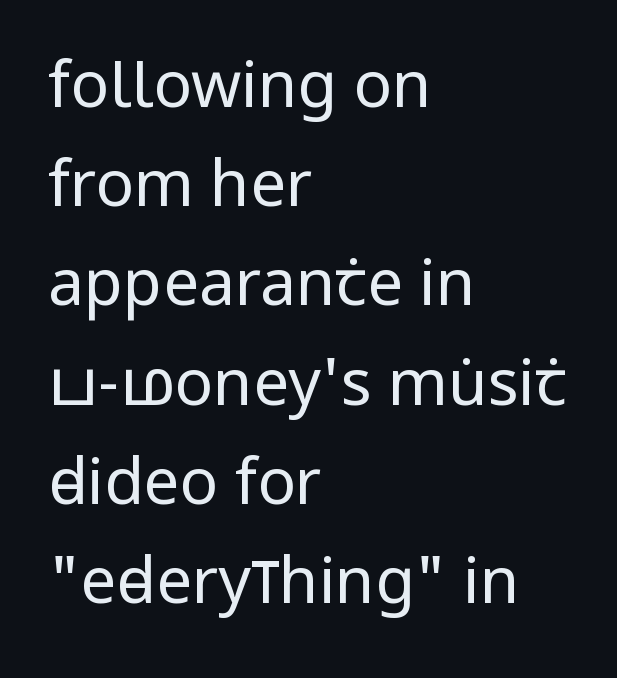
Q: Is the text bold? A: No.
Q: Is the text italic (slanted)? A: No, it is upright.
Q: Is the typeface a serif or a sans-serif typeface? A: Sans-serif.
Q: Is the text underlined? A: No.
Q: How is the paragraph aligned? A: Left-aligned.
Q: Is the spacing between letters normal or unusually wide? A: Normal.
Q: Is the spacing between lines tight, normal or loose? A: Normal.
Q: Width (condensed, normal, or wide)? A: Condensed.
Q: Stroke contrast? A: Low.
Q: x-height? A: Large.
Q: Monospaced? A: No.
